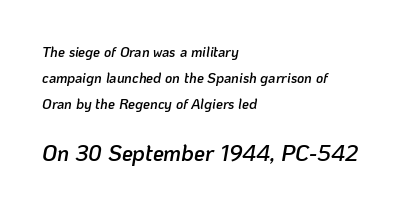
The image shows 22 px text type, italic (leaning right); set left-aligned, line spacing 1.87x, normal letter spacing, not underlined; the second (bottom) block is 1.57x larger.
